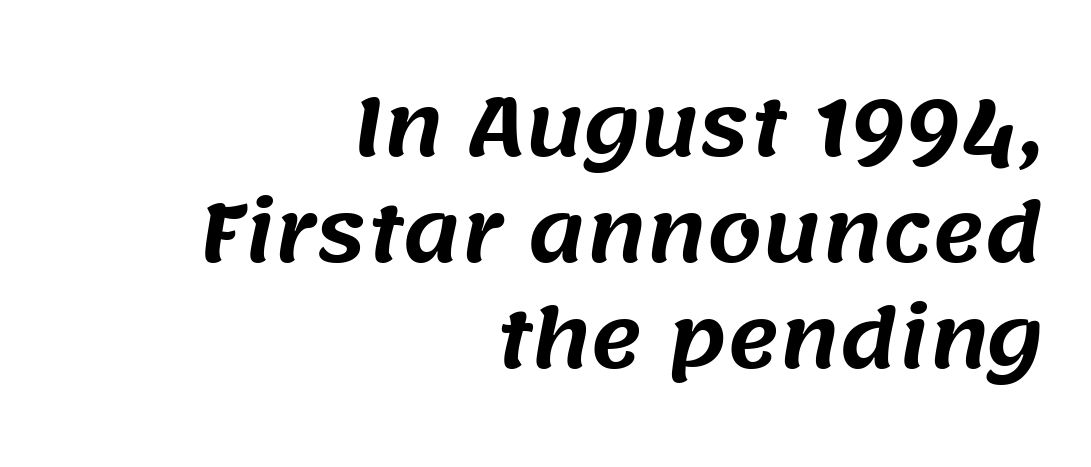
The image shows 79 px sans-serif type; set right-aligned, normal line spacing (1.34x), normal letter spacing, not underlined; medium stroke contrast and a large x-height.
